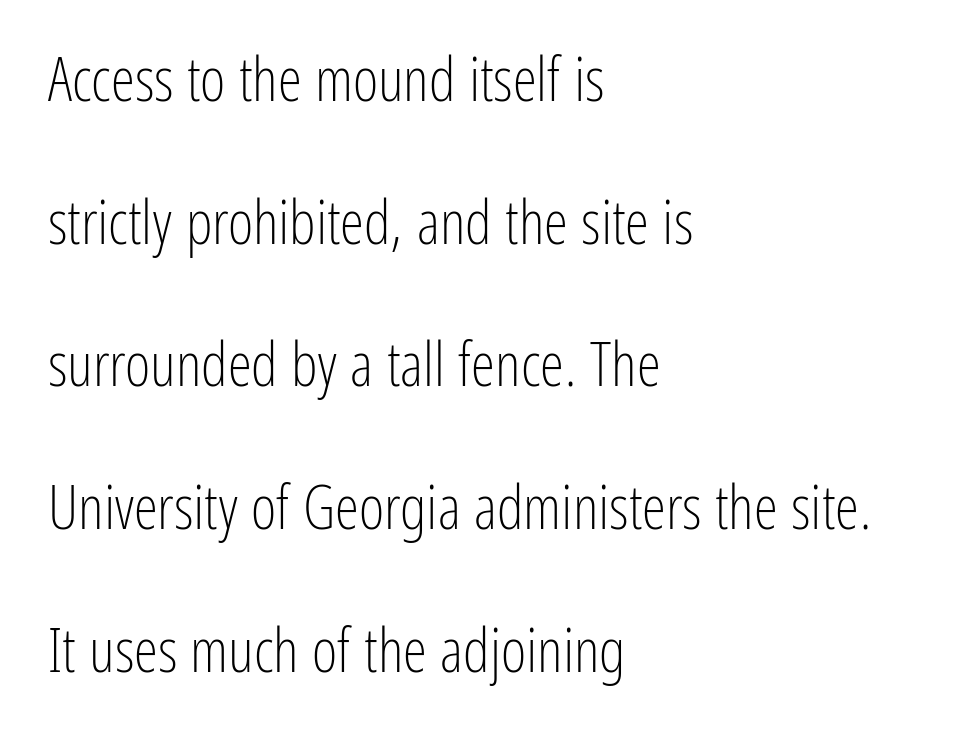
Think of a printed novel: that variable character pitch is what you see here. Notice how the passage keeps a crisp vertical edge on the left only. Is the type heavy? It reads as light-to-regular instead. The rendering shows plain stroke endings on the letterforms — a sans-serif design. Regarding leading, the lines here are spaced well apart. Quick note: underline off.
